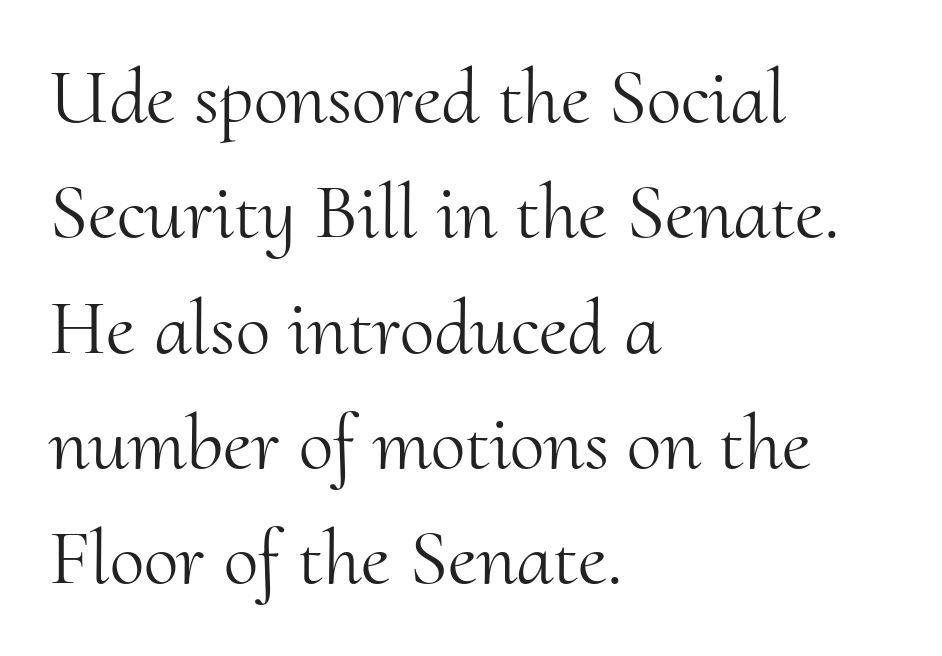
The image shows 79 px light serif type, upright; set left-aligned, normal line spacing (1.46x), normal letter spacing, not underlined; medium stroke contrast and a small x-height.
